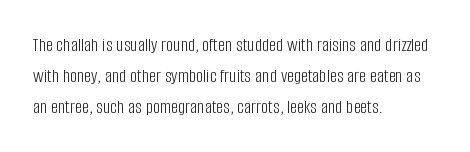
The image shows 20 px text type, upright; set left-aligned, normal line spacing (1.54x), normal letter spacing, not underlined.
